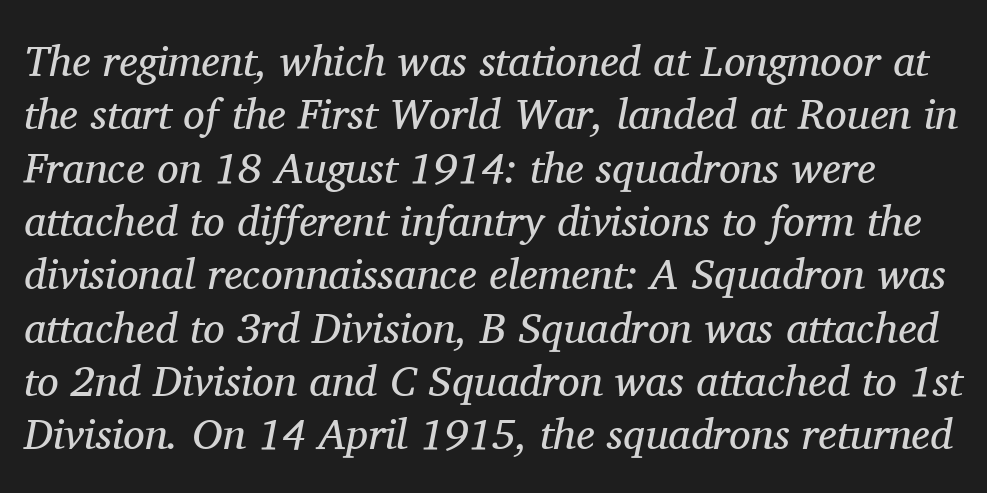
Q: Is the text bold? A: No.
Q: Is the text italic (slanted)? A: Yes, it leans right by about 11 degrees.
Q: Is the typeface a serif or a sans-serif typeface? A: Serif.
Q: Is the text underlined? A: No.
Q: Is the spacing between letters normal or unusually wide? A: Normal.
Q: Width (condensed, normal, or wide)? A: Normal.
Q: Stroke contrast? A: Medium.
Q: x-height? A: Medium.
Q: Monospaced? A: No.
